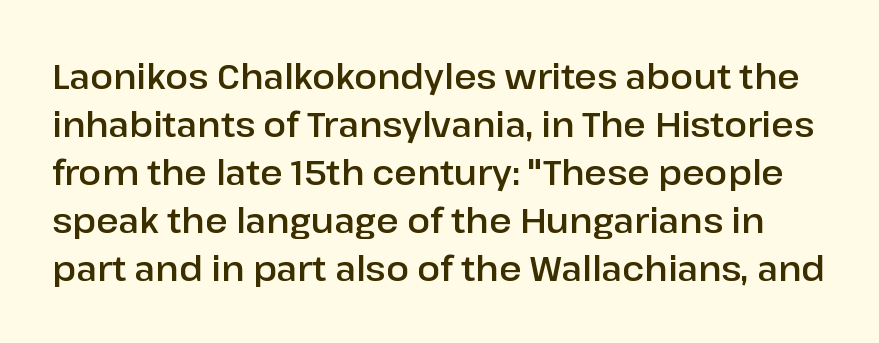
Look at the tracking — it's just the regular setting, nothing added. Notice how the stems are strictly vertical — no italics here. Note the varied advance widths — an 'i' is clearly narrower than an 'm'. Lines of text with bare space underneath. In terms of leading, this rendering sits right in the middle. Typographically, this falls in the sans-serif category.
